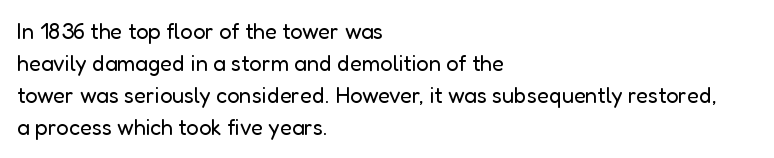
Q: Is the text bold? A: No.
Q: Is the text italic (slanted)? A: No, it is upright.
Q: Is the text underlined? A: No.
Q: How is the paragraph aligned? A: Left-aligned.
Q: Is the spacing between letters normal or unusually wide? A: Normal.
Q: Is the spacing between lines tight, normal or loose? A: Normal.
